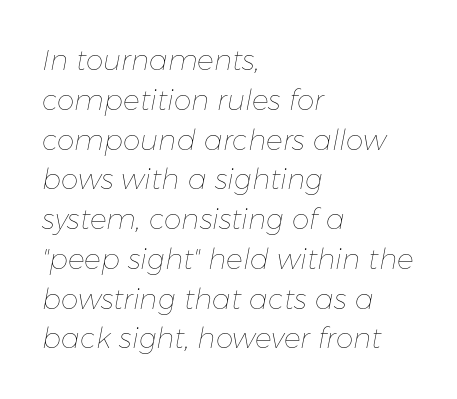
The image shows 28 px thin type, italic (leaning right); set left-aligned, normal line spacing (1.42x), normal letter spacing, not underlined; low stroke contrast and a medium x-height.
